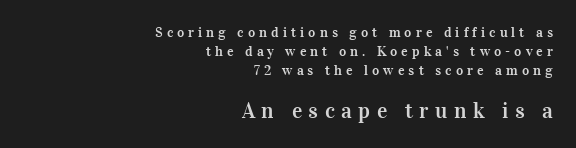
The image shows 22 px text type, upright; set right-aligned, normal line spacing (1.34x), unusually wide letter spacing (+0.29 em), not underlined; the second (bottom) block is 1.57x larger.
